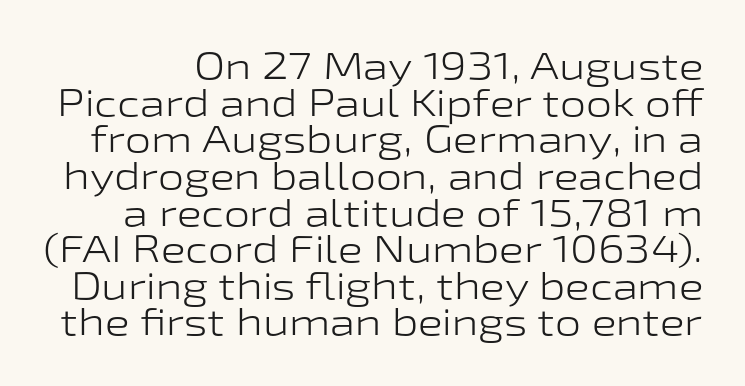
Q: Is the text bold? A: No.
Q: Is the text italic (slanted)? A: No, it is upright.
Q: Is the typeface a serif or a sans-serif typeface? A: Sans-serif.
Q: Is the text underlined? A: No.
Q: Is the spacing between letters normal or unusually wide? A: Normal.
Q: Is the spacing between lines tight, normal or loose? A: Tight.
Q: Width (condensed, normal, or wide)? A: Wide.
Q: Stroke contrast? A: Low.
Q: x-height? A: Medium.
Q: Monospaced? A: No.
